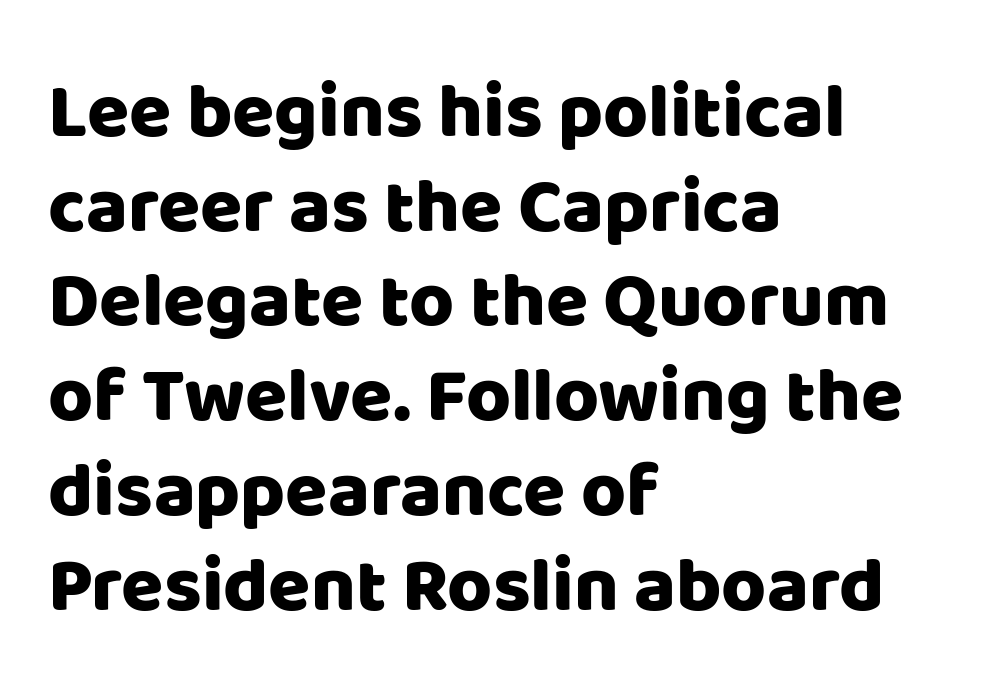
{"serif": "no", "italic": "no", "width": "normal", "stroke_contrast": "low", "x_height": "large", "monospaced": "no", "underline": "no", "align": "left", "line_spacing_ratio": 1.23, "letter_spacing": "normal", "letter_spacing_em": 0.0, "glyph_px": 77}
